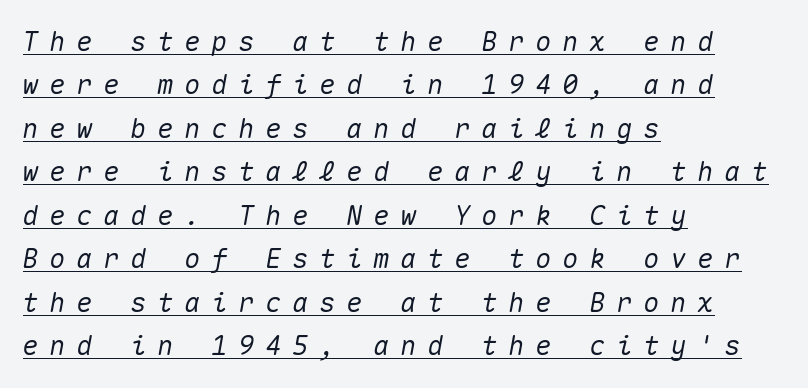
Q: Is the text italic (slanted)? A: Yes, it leans right by about 10 degrees.
Q: Is the text underlined? A: Yes.
Q: How is the paragraph aligned? A: Left-aligned.
Q: Is the spacing between letters normal or unusually wide? A: Unusually wide.
Q: Is the spacing between lines tight, normal or loose? A: Normal.
